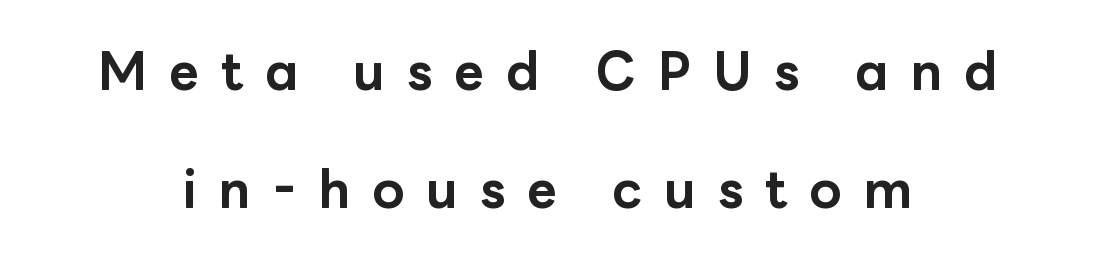
{"serif": "no", "italic": "no", "bold": "yes", "weight": "bold", "width": "normal", "stroke_contrast": "low", "x_height": "medium", "monospaced": "no", "underline": "no", "align": "center", "line_spacing": "loose", "line_spacing_ratio": 2.26, "letter_spacing": "wide", "letter_spacing_em": 0.42, "glyph_px": 52}
